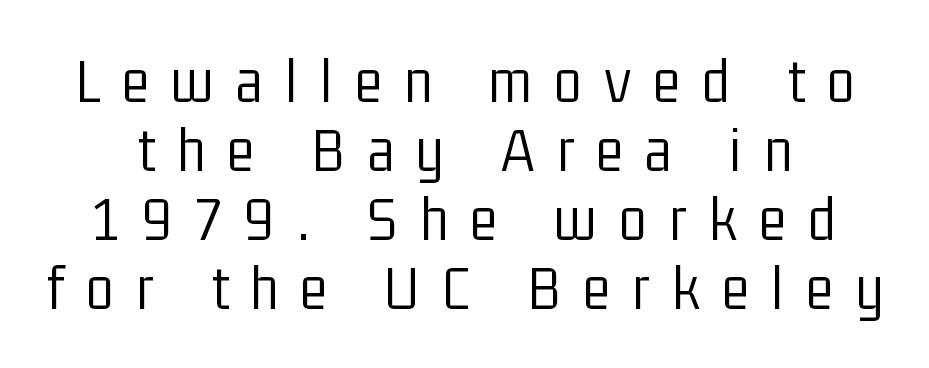
The passage shown is typed in a proportional face where columns would drift. Is this a sans? Yes — the strokes have no serifs. The typeface has the unassuming heft of standard copy or less. Rule under the text: the space is simply empty. In terms of leading, this rendering errs on the cramped side.
